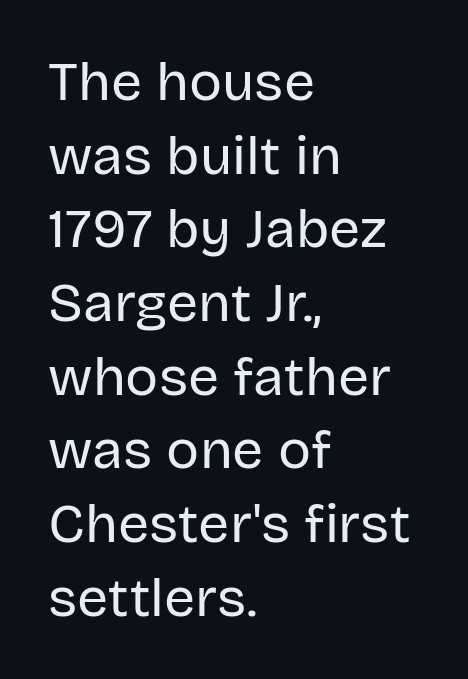
Every stem runs plumb, perpendicular to the baseline. The type family on display is of the sans-serif kind. Nothing heavy about these letters — not bold at all. The rendering uses a moderate line-height, typical for paragraphs. This sample uses plain, unmodified letter spacing.
